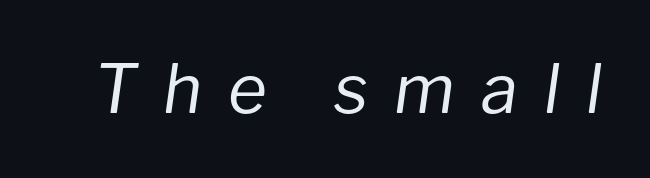
The image shows 67 px regular-weight type, italic (leaning right); set unusually wide letter spacing (+0.39 em), not underlined; low stroke contrast and a medium x-height.
